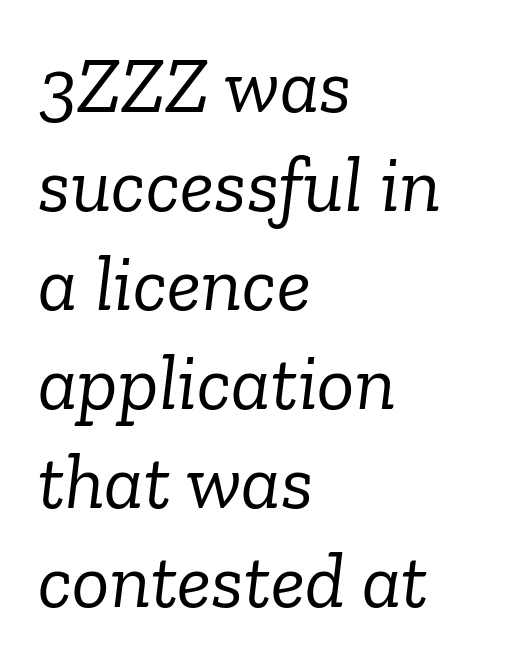
The passage shown is not underscored anywhere. Is the stroke heavy? The answer is a plain regular-or-lighter. The gaps between neighbouring characters are ordinary and unremarkable. The characters display serif detailing at their extremities. Reading down the column, the eye jumps a familiar distance to each next line.
